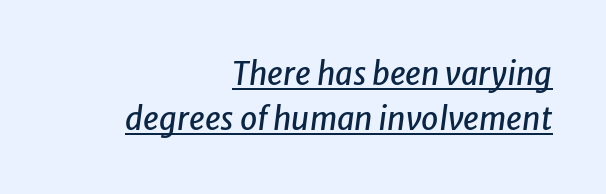
These lines are set flush right with a ragged left edge. A typographer would call this underscored text. Looking at the ascenders, they clearly lean. The passage shown is typed in a proportional face where columns would drift. These lines keep a tight, regular rhythm from letter to letter. Honestly, the row spacing looks completely unremarkable.
